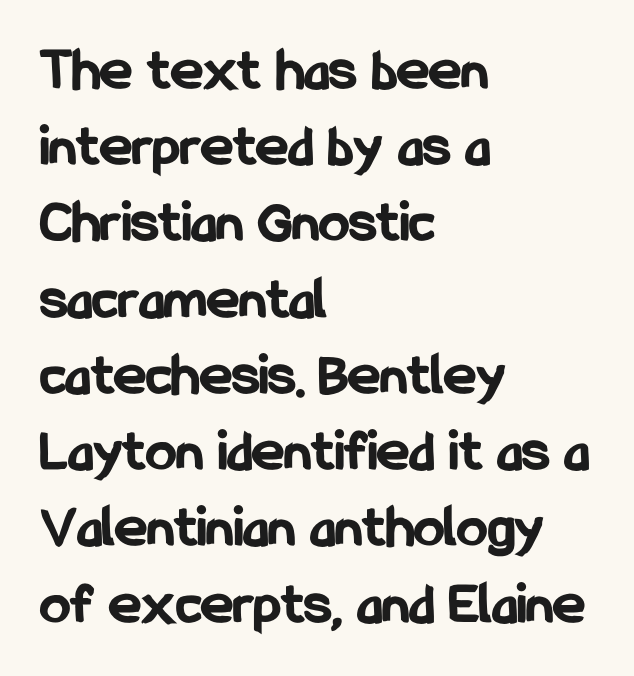
The image shows 61 px bold, condensed sans-serif type, upright; set left-aligned, normal line spacing (1.25x), normal letter spacing, not underlined; low stroke contrast and a medium x-height.
